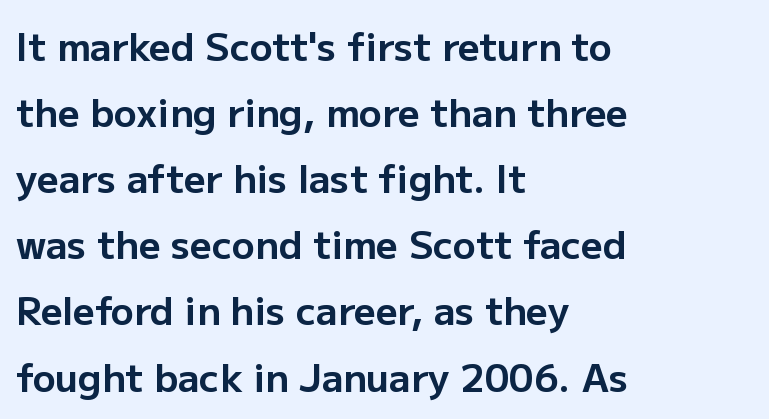
The image shows 38 px bold sans-serif type, upright; set left-aligned, line spacing 1.74x, normal letter spacing, not underlined; low stroke contrast and a medium x-height.
